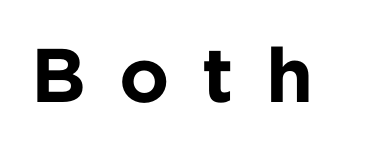
Q: Is the text bold? A: Yes.
Q: Is the text italic (slanted)? A: No, it is upright.
Q: Is the typeface a serif or a sans-serif typeface? A: Sans-serif.
Q: Is the text underlined? A: No.
Q: Is the spacing between letters normal or unusually wide? A: Unusually wide.
Q: Width (condensed, normal, or wide)? A: Normal.
Q: Stroke contrast? A: Low.
Q: x-height? A: Medium.
Q: Monospaced? A: No.
